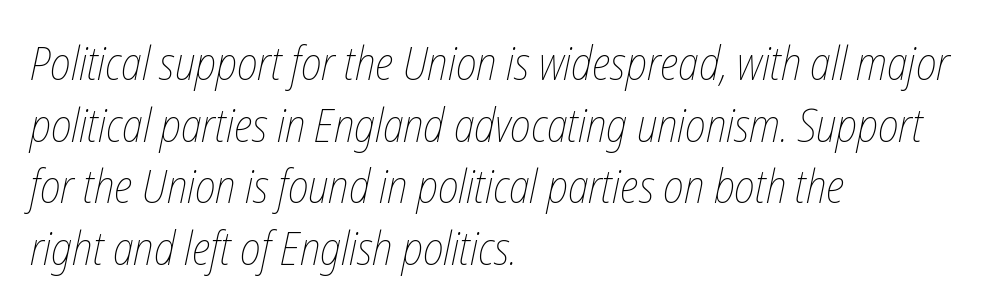
{"bold": "no", "weight": "thin", "width": "condensed", "stroke_contrast": "low", "x_height": "medium", "monospaced": "no", "underline": "no", "align": "left", "line_spacing": "normal", "line_spacing_ratio": 1.34, "letter_spacing": "normal", "letter_spacing_em": 0.0, "glyph_px": 46}
